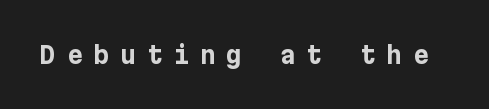
The image shows 24 px bold type, upright; set unusually wide letter spacing (+0.46 em), not underlined.
